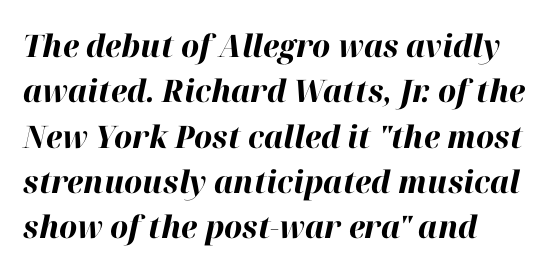
The image shows 31 px bold type, italic (leaning right); set left-aligned, normal line spacing (1.46x), normal letter spacing, not underlined; high stroke contrast and a medium x-height.
